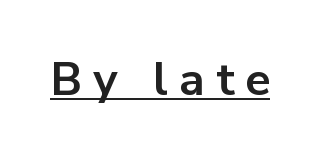
Q: Is the text bold? A: Yes.
Q: Is the text italic (slanted)? A: No, it is upright.
Q: Is the typeface a serif or a sans-serif typeface? A: Sans-serif.
Q: Is the text underlined? A: Yes.
Q: Is the spacing between letters normal or unusually wide? A: Unusually wide.
Q: Width (condensed, normal, or wide)? A: Normal.
Q: Stroke contrast? A: Low.
Q: x-height? A: Medium.
Q: Monospaced? A: No.
